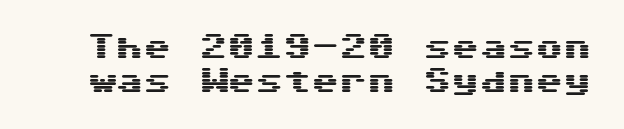
{"serif": "no", "italic": "no", "width": "wide", "stroke_contrast": "medium", "x_height": "medium", "underline": "no", "line_spacing_ratio": 1.2, "letter_spacing": "normal", "letter_spacing_em": 0.0, "glyph_px": 28}
